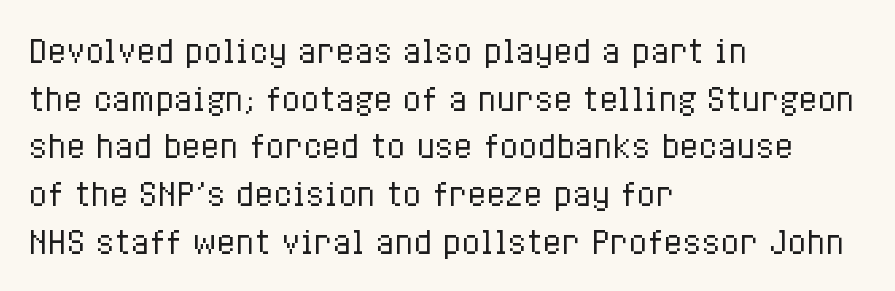
Q: Is the text bold? A: No.
Q: Is the text italic (slanted)? A: No, it is upright.
Q: Is the text underlined? A: No.
Q: How is the paragraph aligned? A: Left-aligned.
Q: Is the spacing between letters normal or unusually wide? A: Normal.
Q: Is the spacing between lines tight, normal or loose? A: Normal.
Q: Width (condensed, normal, or wide)? A: Condensed.
Q: Stroke contrast? A: Low.
Q: x-height? A: Medium.
Q: Monospaced? A: No.
